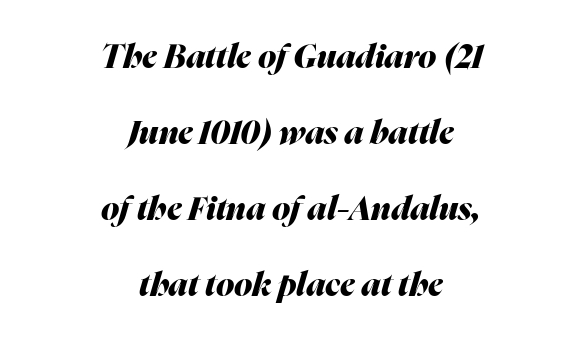
The sample has been set heavy, in full bold. Is there much room between lines? Yes — plenty of vertical air separates them. The rendering applies a slant to the glyphs. A clean baseline with only descenders dipping below it. This rendering uses center alignment, leaving both contours irregular but symmetric. Character widths vary here, with narrow letters taking less room than wide ones.
